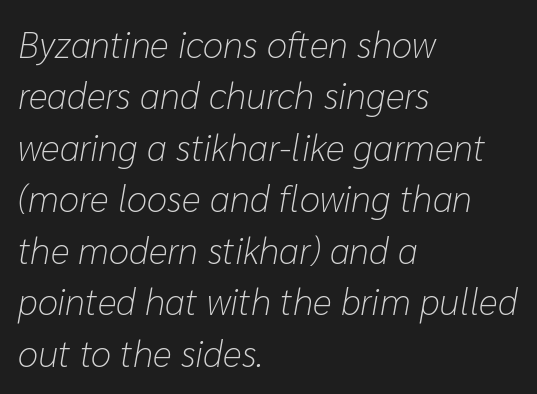
Q: Is the text bold? A: No.
Q: Is the text italic (slanted)? A: Yes, it leans right by about 10 degrees.
Q: Is the text underlined? A: No.
Q: How is the paragraph aligned? A: Left-aligned.
Q: Is the spacing between letters normal or unusually wide? A: Normal.
Q: Is the spacing between lines tight, normal or loose? A: Normal.
Q: Width (condensed, normal, or wide)? A: Normal.
Q: Stroke contrast? A: Low.
Q: x-height? A: Medium.
Q: Monospaced? A: No.
